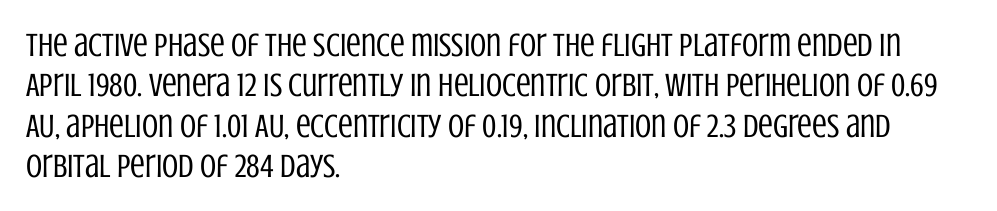
The image shows 33 px regular-weight, condensed sans-serif type, upright; set left-aligned, line spacing 1.22x, normal letter spacing, not underlined; low stroke contrast and a large x-height.
